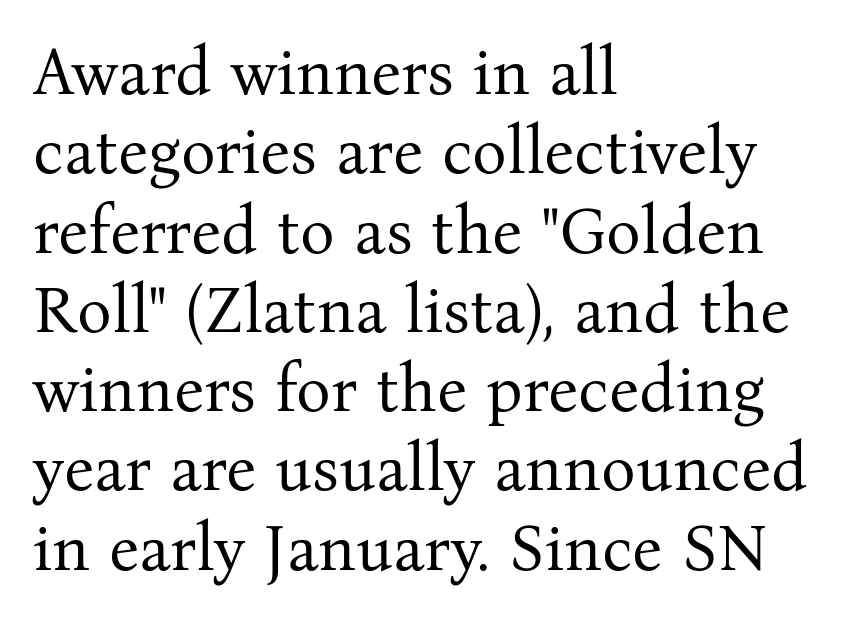
Q: Is the text bold? A: No.
Q: Is the text italic (slanted)? A: No, it is upright.
Q: Is the typeface a serif or a sans-serif typeface? A: Serif.
Q: Is the text underlined? A: No.
Q: How is the paragraph aligned? A: Left-aligned.
Q: Is the spacing between letters normal or unusually wide? A: Normal.
Q: Width (condensed, normal, or wide)? A: Normal.
Q: Stroke contrast? A: Medium.
Q: x-height? A: Medium.
Q: Monospaced? A: No.
